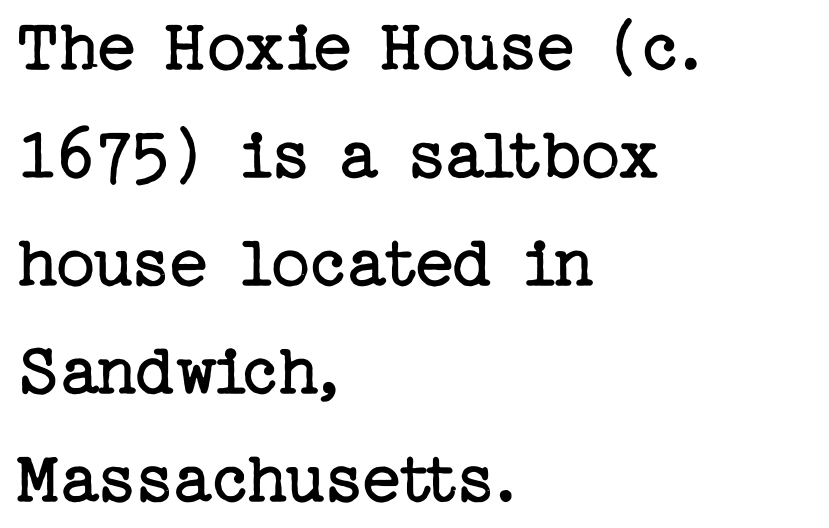
{"serif": "yes", "italic": "no", "bold": "no", "weight": "regular", "width": "normal", "stroke_contrast": "low", "x_height": "medium", "underline": "no", "align": "left", "line_spacing": "normal", "line_spacing_ratio": 1.42, "letter_spacing": "normal", "letter_spacing_em": 0.0, "glyph_px": 76}
